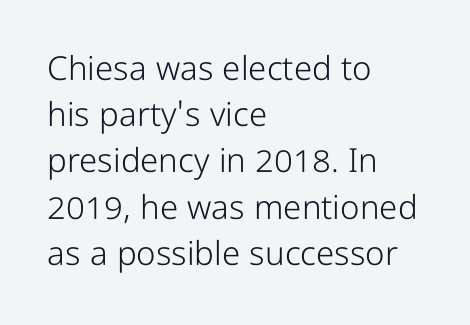
Q: Is the text bold? A: No.
Q: Is the text italic (slanted)? A: No, it is upright.
Q: Is the typeface a serif or a sans-serif typeface? A: Sans-serif.
Q: Is the text underlined? A: No.
Q: How is the paragraph aligned? A: Left-aligned.
Q: Is the spacing between letters normal or unusually wide? A: Normal.
Q: Is the spacing between lines tight, normal or loose? A: Normal.
Q: Width (condensed, normal, or wide)? A: Condensed.
Q: Stroke contrast? A: Low.
Q: x-height? A: Medium.
Q: Monospaced? A: No.
